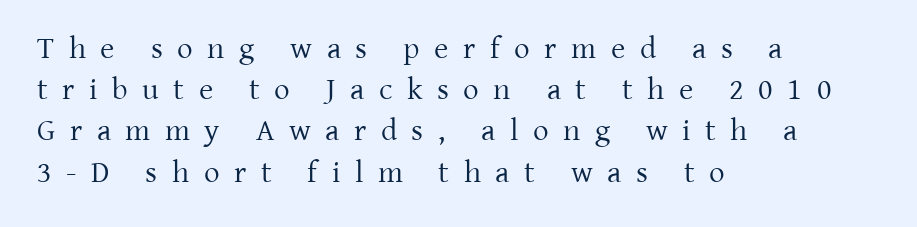
{"serif": "yes", "italic": "no", "bold": "no", "weight": "regular", "width": "normal", "stroke_contrast": "low", "x_height": "medium", "monospaced": "no", "underline": "no", "align": "left", "line_spacing": "normal", "line_spacing_ratio": 1.33, "letter_spacing": "wide", "letter_spacing_em": 0.47, "glyph_px": 31}
